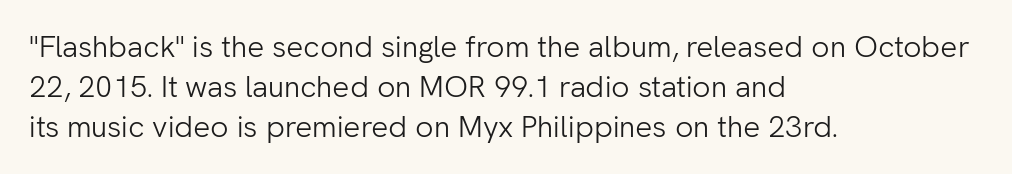
{"serif": "no", "italic": "no", "bold": "no", "weight": "light", "width": "normal", "stroke_contrast": "low", "x_height": "medium", "monospaced": "no", "underline": "no", "align": "left", "line_spacing": "normal", "line_spacing_ratio": 1.33, "letter_spacing": "normal", "letter_spacing_em": 0.0, "glyph_px": 30}
